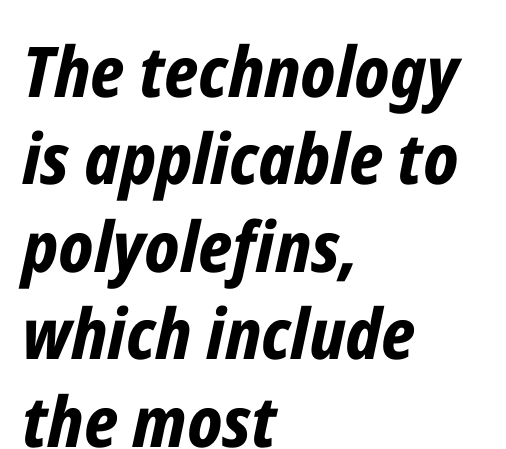
Q: Is the text bold? A: Yes.
Q: Is the text italic (slanted)? A: Yes, it leans right by about 12 degrees.
Q: Is the text underlined? A: No.
Q: How is the paragraph aligned? A: Left-aligned.
Q: Is the spacing between letters normal or unusually wide? A: Normal.
Q: Is the spacing between lines tight, normal or loose? A: Normal.
Q: Width (condensed, normal, or wide)? A: Condensed.
Q: Stroke contrast? A: Low.
Q: x-height? A: Medium.
Q: Monospaced? A: No.
